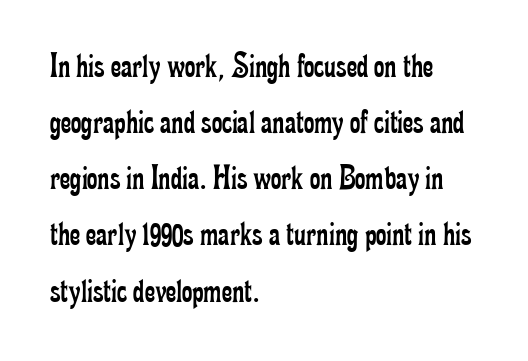
The image shows 36 px regular-weight, condensed serif type, upright; set left-aligned, normal line spacing (1.56x), normal letter spacing, not underlined; low stroke contrast and a small x-height.
